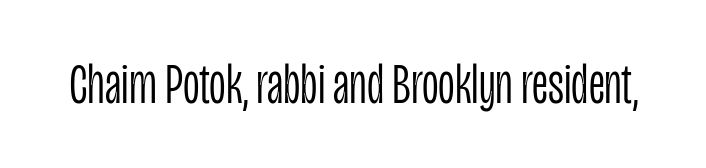
The image shows 58 px light, condensed sans-serif type, upright; set normal letter spacing, not underlined; low stroke contrast and a large x-height.
